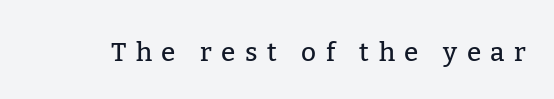
The image shows 26 px text type, upright; set unusually wide letter spacing (+0.37 em), not underlined.
